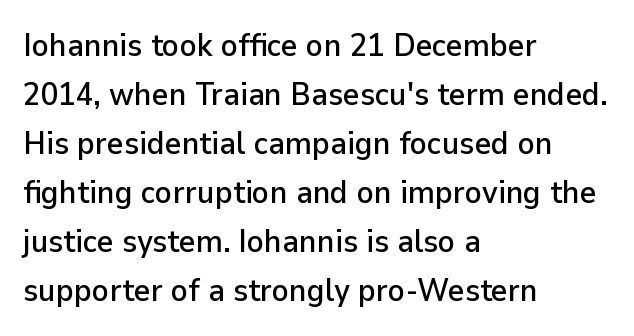
Q: Is the text italic (slanted)? A: No, it is upright.
Q: Is the typeface a serif or a sans-serif typeface? A: Sans-serif.
Q: Is the text underlined? A: No.
Q: How is the paragraph aligned? A: Left-aligned.
Q: Is the spacing between letters normal or unusually wide? A: Normal.
Q: Is the spacing between lines tight, normal or loose? A: Normal.
Q: Width (condensed, normal, or wide)? A: Normal.
Q: Stroke contrast? A: Low.
Q: x-height? A: Medium.
Q: Monospaced? A: No.
